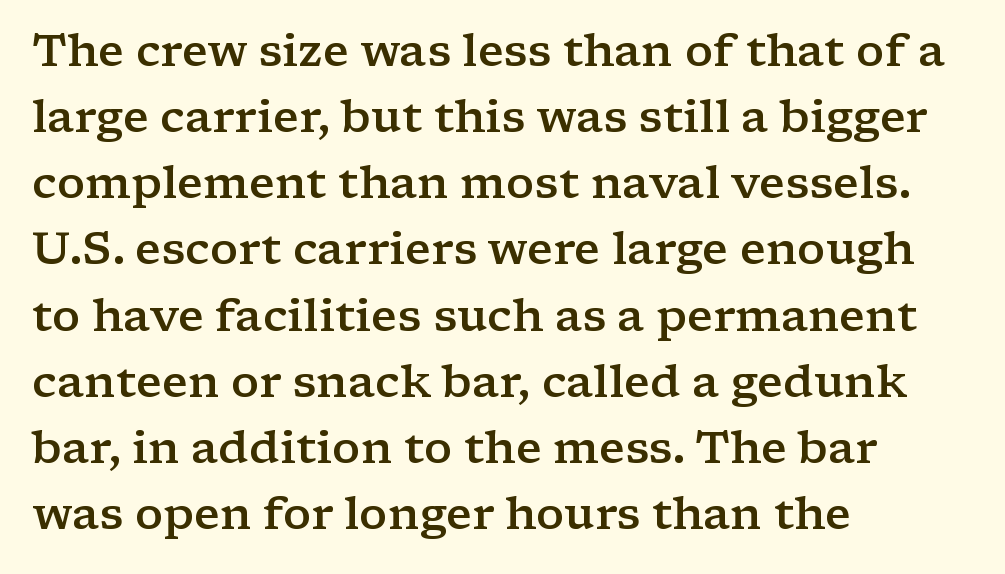
Q: Is the text bold? A: Semi-bold.
Q: Is the text italic (slanted)? A: No, it is upright.
Q: Is the typeface a serif or a sans-serif typeface? A: Serif.
Q: Is the text underlined? A: No.
Q: How is the paragraph aligned? A: Left-aligned.
Q: Is the spacing between letters normal or unusually wide? A: Normal.
Q: Is the spacing between lines tight, normal or loose? A: Normal.
Q: Width (condensed, normal, or wide)? A: Wide.
Q: Stroke contrast? A: Low.
Q: x-height? A: Medium.
Q: Monospaced? A: No.
